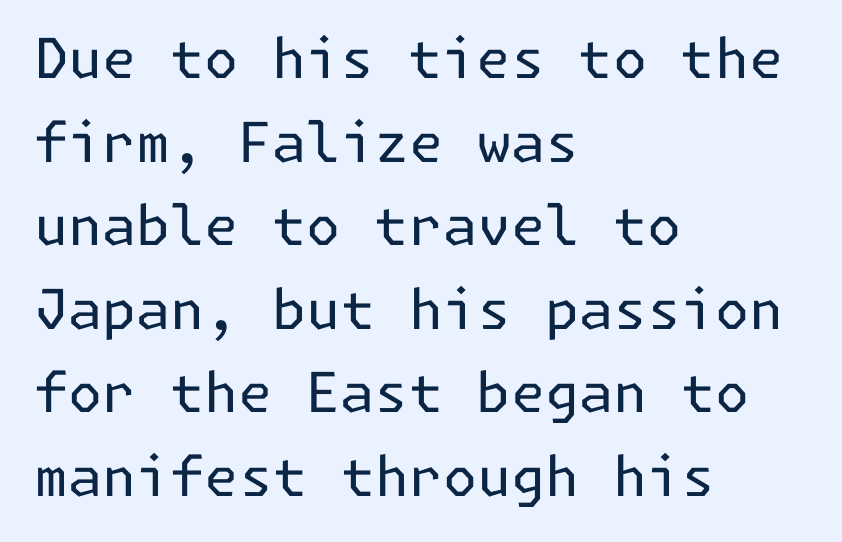
The image shows 55 px regular-weight sans-serif type, upright; set left-aligned, normal line spacing (1.52x), normal letter spacing, not underlined; low stroke contrast and a medium x-height.
